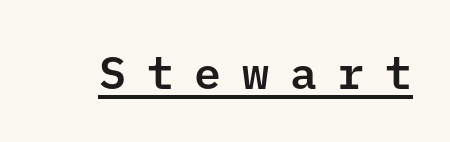
{"serif": "no", "italic": "no", "width": "normal", "stroke_contrast": "low", "x_height": "medium", "underline": "yes", "letter_spacing": "wide", "letter_spacing_em": 0.46, "glyph_px": 45}
